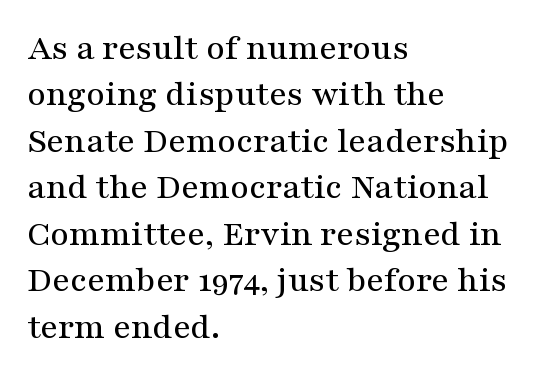
Q: Is the text italic (slanted)? A: No, it is upright.
Q: Is the typeface a serif or a sans-serif typeface? A: Serif.
Q: Is the text underlined? A: No.
Q: How is the paragraph aligned? A: Left-aligned.
Q: Is the spacing between letters normal or unusually wide? A: Normal.
Q: Is the spacing between lines tight, normal or loose? A: Normal.
Q: Width (condensed, normal, or wide)? A: Wide.
Q: Stroke contrast? A: Medium.
Q: x-height? A: Medium.
Q: Monospaced? A: No.
